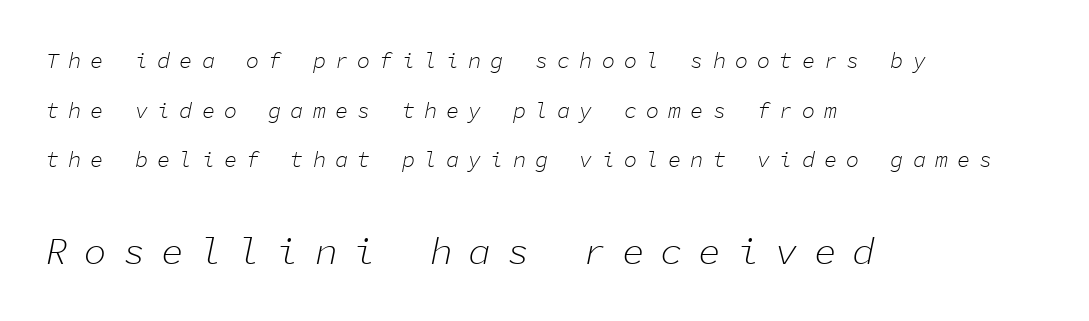
The font's italic variant was chosen for this text. Reading top to bottom, the characters get bigger at the block break. The specimen omits any rule beneath the text block's lines. Stem width sits at or under what a default text font uses. Letter spacing: wide. Note the uniform advance width — an 'i' takes as much space as an 'm'.
